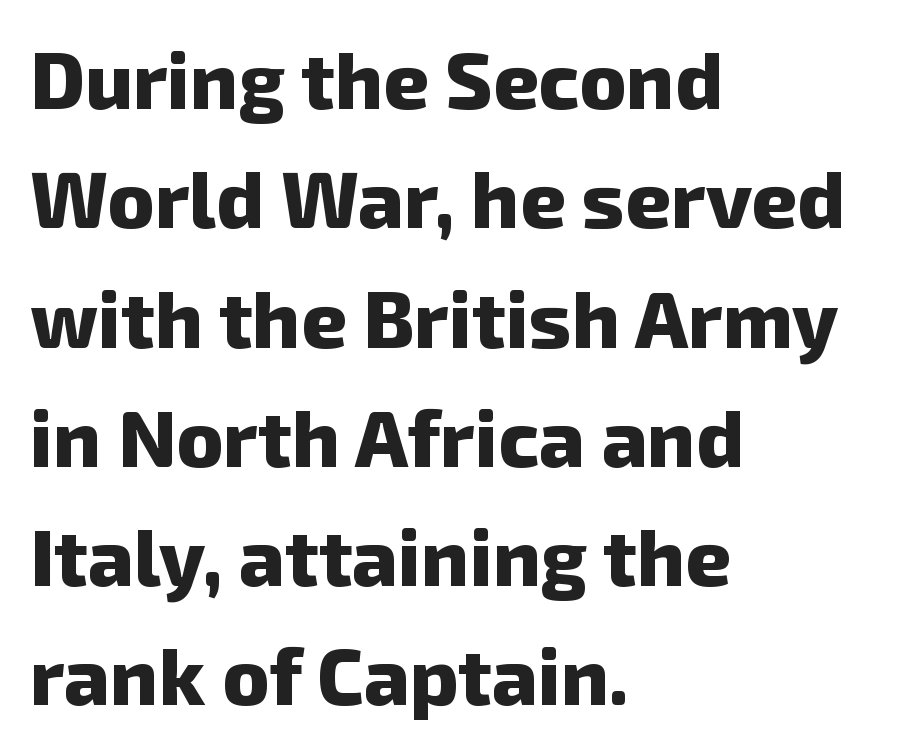
Q: Is the text bold? A: Yes.
Q: Is the typeface a serif or a sans-serif typeface? A: Sans-serif.
Q: Is the text underlined? A: No.
Q: How is the paragraph aligned? A: Left-aligned.
Q: Is the spacing between letters normal or unusually wide? A: Normal.
Q: Is the spacing between lines tight, normal or loose? A: Normal.
Q: Width (condensed, normal, or wide)? A: Normal.
Q: Stroke contrast? A: Low.
Q: x-height? A: Medium.
Q: Monospaced? A: No.
